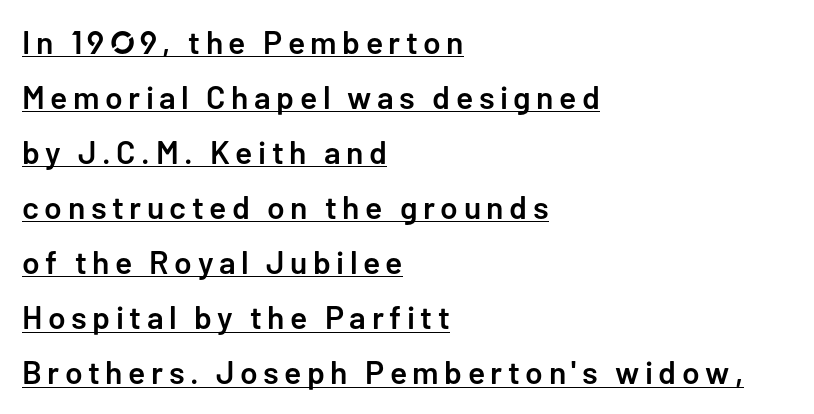
These lines are rendered in a variable-pitch font. Which margin do the lines hug? The left one — the right edge is uneven. Look at the bottom of the vertical strokes: they stop flat, with no serifs. Notice how the stems are strictly vertical — no italics here.
